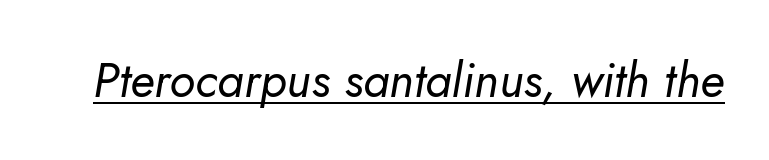
It's the slanting kind of type. Caption: lettering with a line underneath. This reads as an unemphasized weight, regular at the heaviest. Here the designer chose a conventional face with non-uniform glyph widths.
